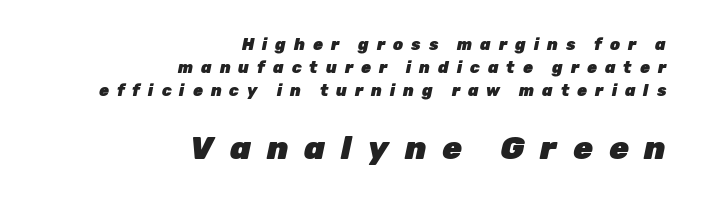
{"italic": "yes", "lean": "right", "slant_degrees": 12, "bold": "yes", "weight": "heavy", "width": "normal", "stroke_contrast": "low", "x_height": "medium", "monospaced": "no", "underline": "no", "align": "right", "line_spacing": "normal", "line_spacing_ratio": 1.43, "letter_spacing": "wide", "letter_spacing_em": 0.5, "larger_block": "second", "size_ratio": 2.0, "glyph_px": 32}
